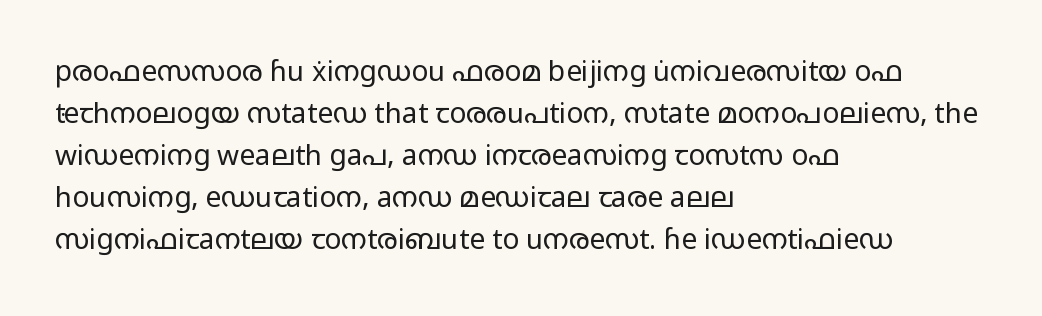
The leading is moderate, giving the passage an even texture. This sample uses an upright cut, with every glyph sitting square on the baseline. The rendering anchors every line to the left-hand side. Clear beneath every line of the passage. The characters display no serif detailing; their extremities are plain. Spacing verdict: proportional, widths tailored to each character.
